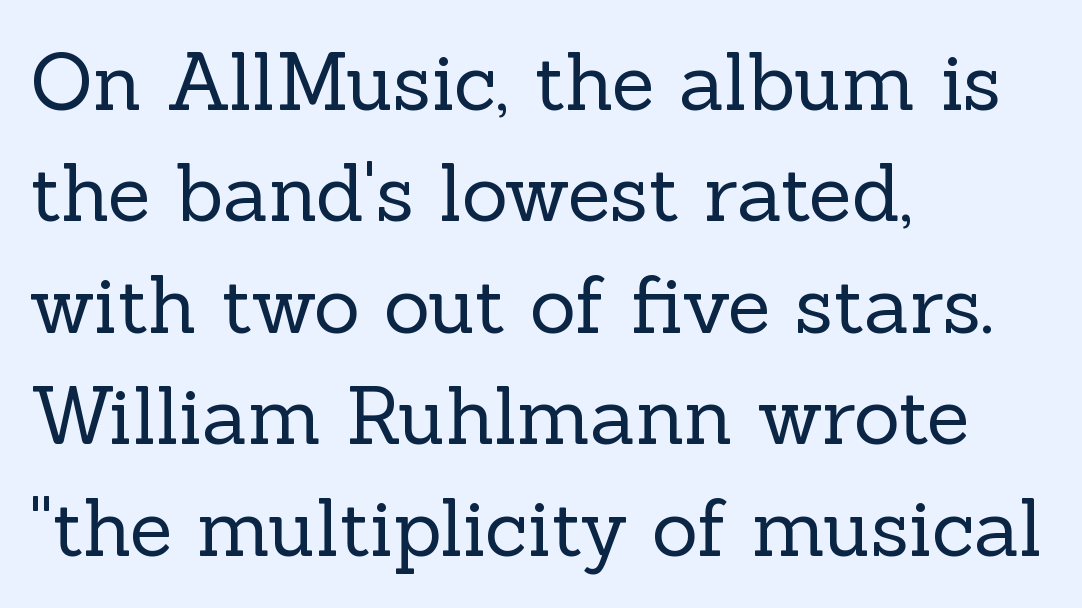
The image shows 79 px regular-weight serif type, upright; set left-aligned, normal line spacing (1.41x), normal letter spacing, not underlined; a medium x-height.
